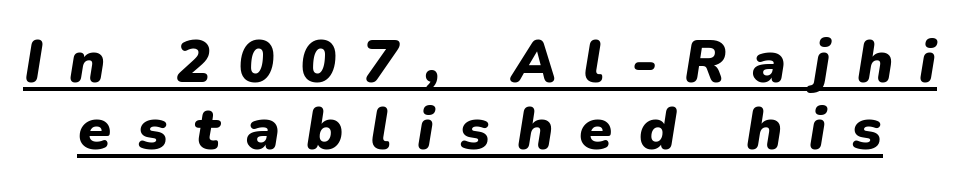
Q: Is the text bold? A: Yes.
Q: Is the text italic (slanted)? A: Yes, it leans right by about 9 degrees.
Q: Is the text underlined? A: Yes.
Q: Is the spacing between letters normal or unusually wide? A: Unusually wide.
Q: Is the spacing between lines tight, normal or loose? A: Tight.
Q: Width (condensed, normal, or wide)? A: Normal.
Q: Stroke contrast? A: Low.
Q: x-height? A: Medium.
Q: Monospaced? A: No.
